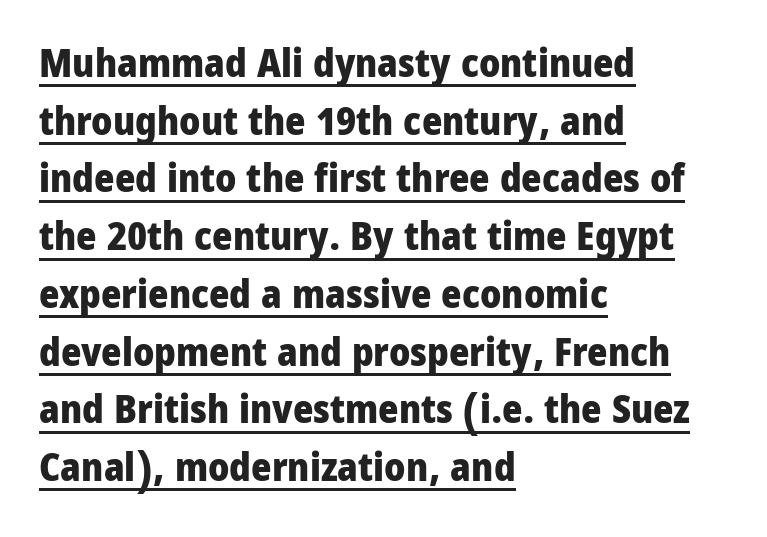
Q: Is the text bold? A: Yes.
Q: Is the text italic (slanted)? A: No, it is upright.
Q: Is the typeface a serif or a sans-serif typeface? A: Sans-serif.
Q: Is the text underlined? A: Yes.
Q: How is the paragraph aligned? A: Left-aligned.
Q: Is the spacing between letters normal or unusually wide? A: Normal.
Q: Is the spacing between lines tight, normal or loose? A: Normal.
Q: Width (condensed, normal, or wide)? A: Condensed.
Q: Stroke contrast? A: Low.
Q: x-height? A: Large.
Q: Monospaced? A: No.
